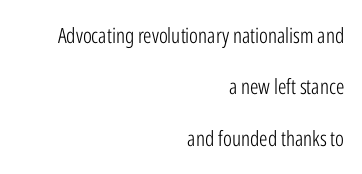
Q: Is the text bold? A: No.
Q: Is the text italic (slanted)? A: No, it is upright.
Q: Is the text underlined? A: No.
Q: How is the paragraph aligned? A: Right-aligned.
Q: Is the spacing between letters normal or unusually wide? A: Normal.
Q: Is the spacing between lines tight, normal or loose? A: Loose.
